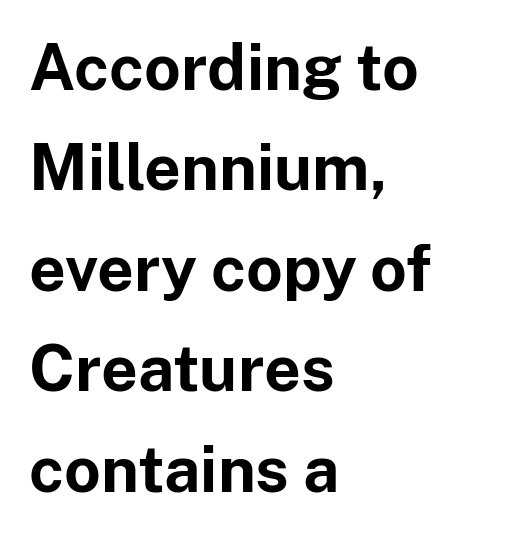
The image shows 64 px bold sans-serif type, upright; set left-aligned, normal line spacing (1.57x), normal letter spacing, not underlined; low stroke contrast and a medium x-height.
